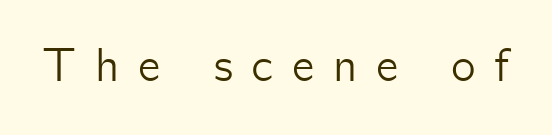
The image shows 47 px sans-serif type, upright; set unusually wide letter spacing (+0.4 em), not underlined; low stroke contrast and a medium x-height.
